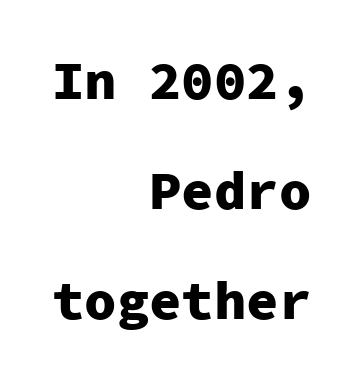
{"serif": "no", "italic": "no", "bold": "yes", "weight": "heavy", "width": "normal", "stroke_contrast": "low", "x_height": "medium", "monospaced": "yes", "underline": "no", "align": "right", "line_spacing": "loose", "line_spacing_ratio": 2.04, "letter_spacing": "normal", "letter_spacing_em": 0.0, "glyph_px": 54}
